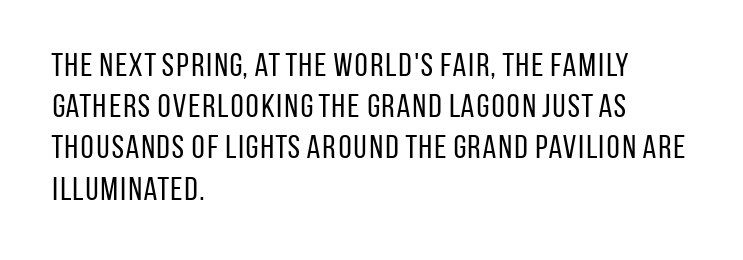
The image shows 33 px regular-weight, condensed sans-serif type, upright; set left-aligned, normal line spacing (1.25x), normal letter spacing, not underlined; low stroke contrast and a large x-height.
